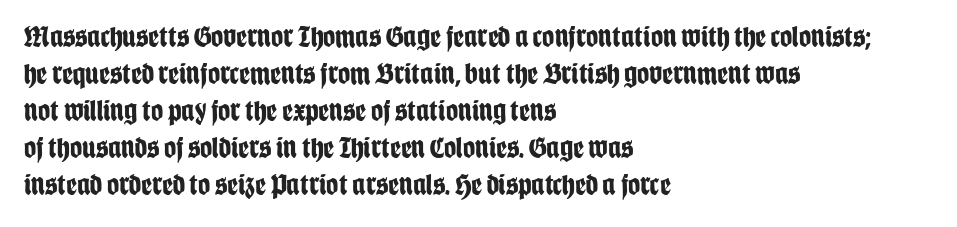
The baseline area is clear. Alignment: flush left. These lines are rendered in a variable-pitch font. Each letter's strokes conclude bluntly, with no projecting serifs. Does the weight exceed regular? Yes, all the way to bold.
